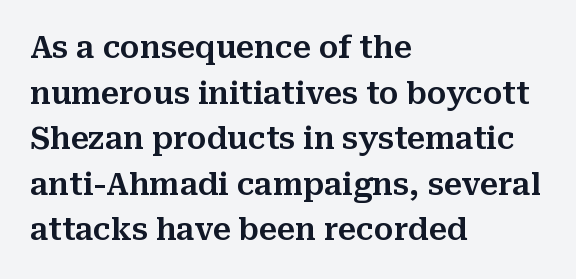
{"serif": "yes", "italic": "no", "width": "normal", "stroke_contrast": "medium", "x_height": "medium", "monospaced": "no", "underline": "no", "align": "left", "line_spacing": "normal", "line_spacing_ratio": 1.52, "letter_spacing": "normal", "letter_spacing_em": 0.0, "glyph_px": 30}
